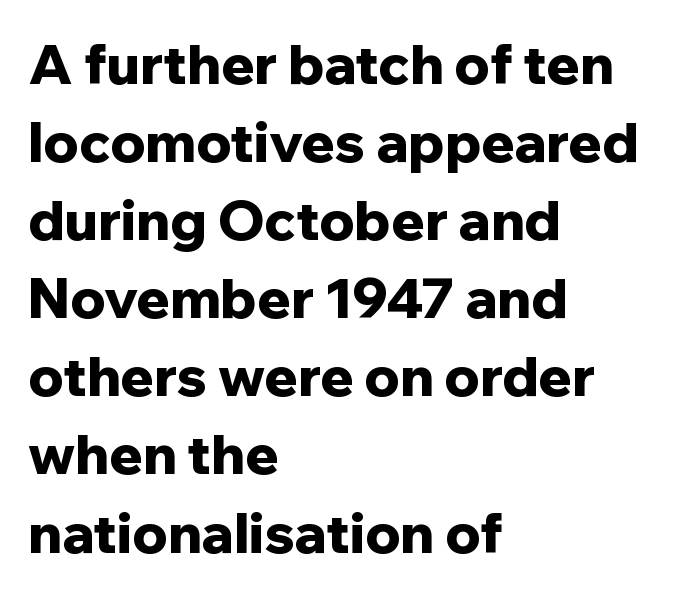
Each letter's strokes conclude bluntly, with no projecting serifs. Unmarked baselines from the first word to the last. Vertically, the passage feels balanced, rows spaced as you'd expect. In terms of letterspacing, this is plain default setting. Compared with a centered layout, this one pins lines to the left instead. The passage shown is typed in a proportional face where columns would drift.
